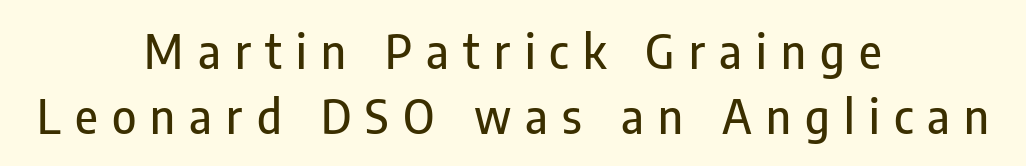
{"serif": "no", "italic": "no", "width": "condensed", "stroke_contrast": "low", "x_height": "medium", "monospaced": "no", "underline": "no", "align": "center", "line_spacing": "normal", "line_spacing_ratio": 1.41, "letter_spacing": "wide", "letter_spacing_em": 0.31, "glyph_px": 46}
